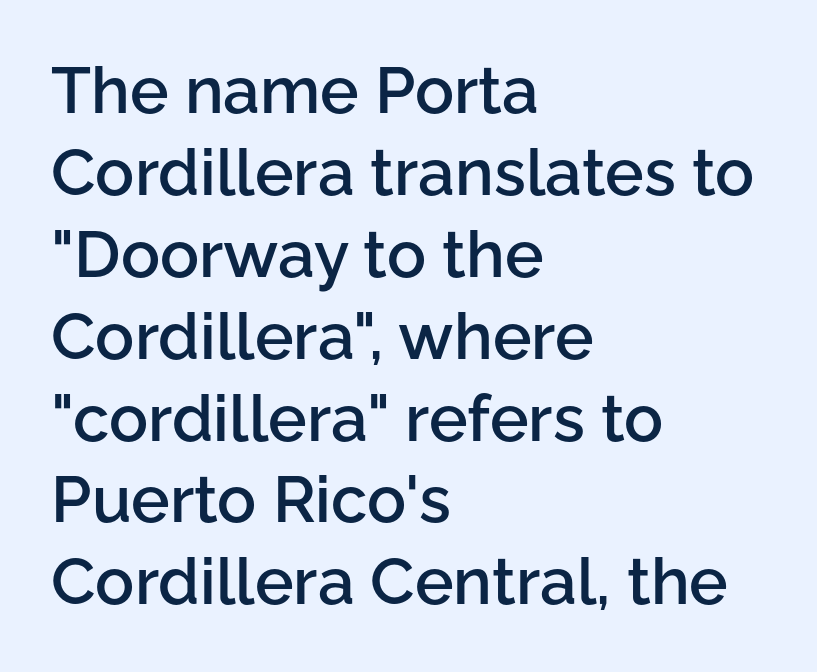
Q: Is the text bold? A: Semi-bold.
Q: Is the text italic (slanted)? A: No, it is upright.
Q: Is the typeface a serif or a sans-serif typeface? A: Sans-serif.
Q: Is the text underlined? A: No.
Q: How is the paragraph aligned? A: Left-aligned.
Q: Is the spacing between letters normal or unusually wide? A: Normal.
Q: Is the spacing between lines tight, normal or loose? A: Normal.
Q: Width (condensed, normal, or wide)? A: Normal.
Q: Stroke contrast? A: Low.
Q: x-height? A: Medium.
Q: Monospaced? A: No.
